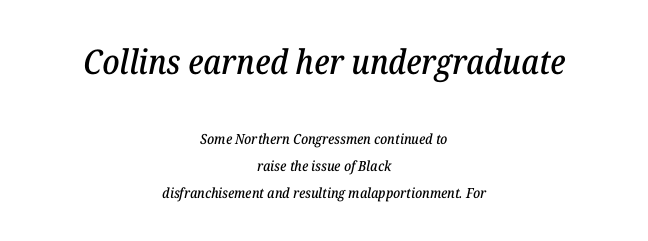
{"serif": "yes", "italic": "yes", "lean": "right", "slant_degrees": 12, "width": "normal", "stroke_contrast": "low", "x_height": "medium", "monospaced": "no", "underline": "no", "align": "center", "line_spacing": "loose", "line_spacing_ratio": 1.92, "letter_spacing": "normal", "letter_spacing_em": 0.0, "larger_block": "first", "size_ratio": 2.43, "glyph_px": 34}
